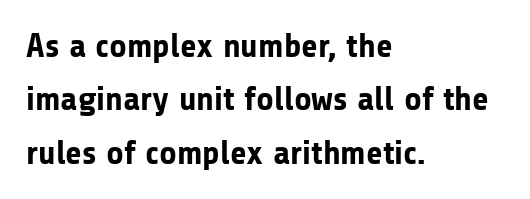
The image shows 34 px bold sans-serif type, upright; set left-aligned, normal line spacing (1.57x), normal letter spacing, not underlined; low stroke contrast and a medium x-height.
